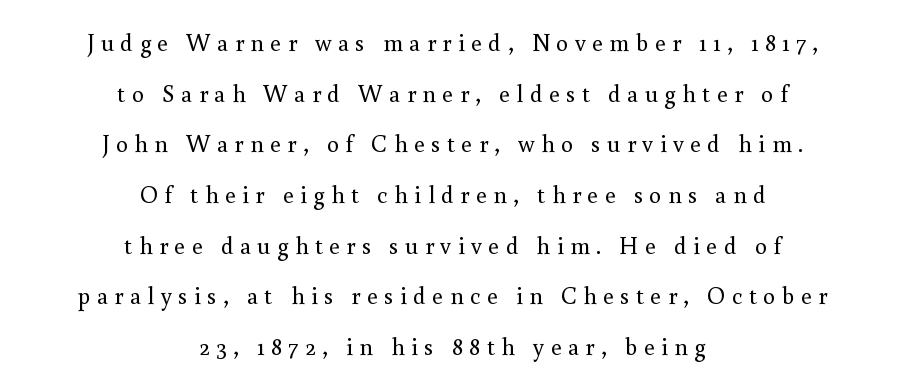
Q: Is the text bold? A: No.
Q: Is the text italic (slanted)? A: No, it is upright.
Q: Is the text underlined? A: No.
Q: How is the paragraph aligned? A: Centered.
Q: Is the spacing between letters normal or unusually wide? A: Unusually wide.
Q: Is the spacing between lines tight, normal or loose? A: Loose.
